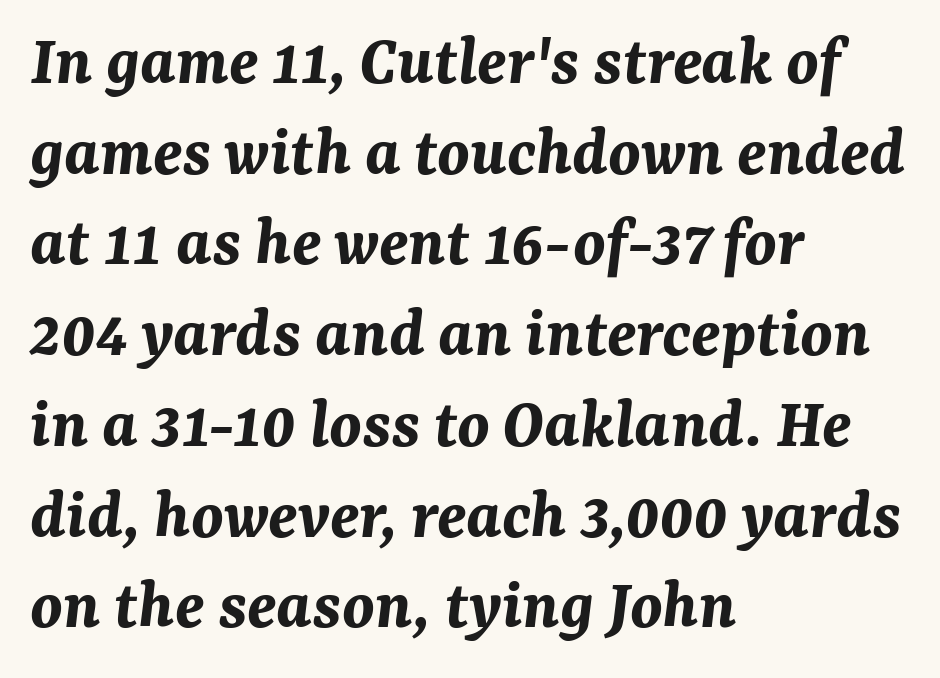
The image shows 72 px bold type, italic (leaning right); set left-aligned, normal line spacing (1.26x), normal letter spacing, not underlined; medium stroke contrast and a medium x-height.
